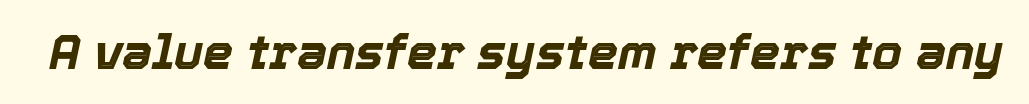
The font's italic variant was chosen for this text. Spacing verdict: proportional, widths tailored to each character. Nothing unusual about the tracking: characters are spaced as the font intends. The face used here has the dense, thick strokes of a bold. The foot of each line stays bare and open.
